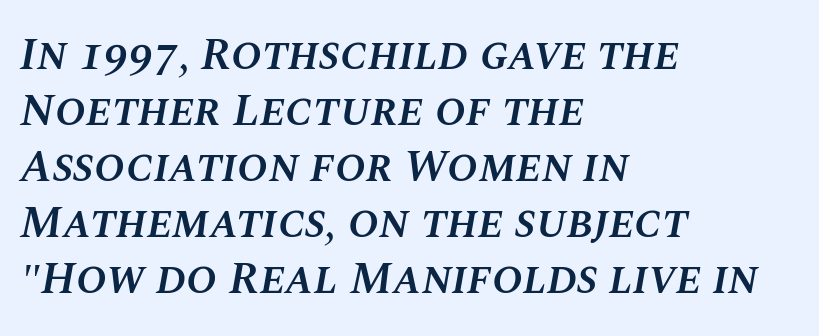
Q: Is the text bold? A: Semi-bold.
Q: Is the text italic (slanted)? A: Yes, it leans right by about 10 degrees.
Q: Is the text underlined? A: No.
Q: How is the paragraph aligned? A: Left-aligned.
Q: Is the spacing between letters normal or unusually wide? A: Normal.
Q: Width (condensed, normal, or wide)? A: Normal.
Q: Stroke contrast? A: Medium.
Q: x-height? A: Large.
Q: Monospaced? A: No.
